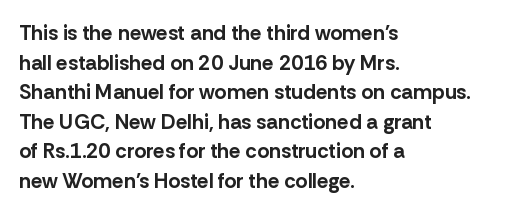
The image shows 21 px bold type, upright; set left-aligned, normal line spacing (1.41x), normal letter spacing, not underlined.
